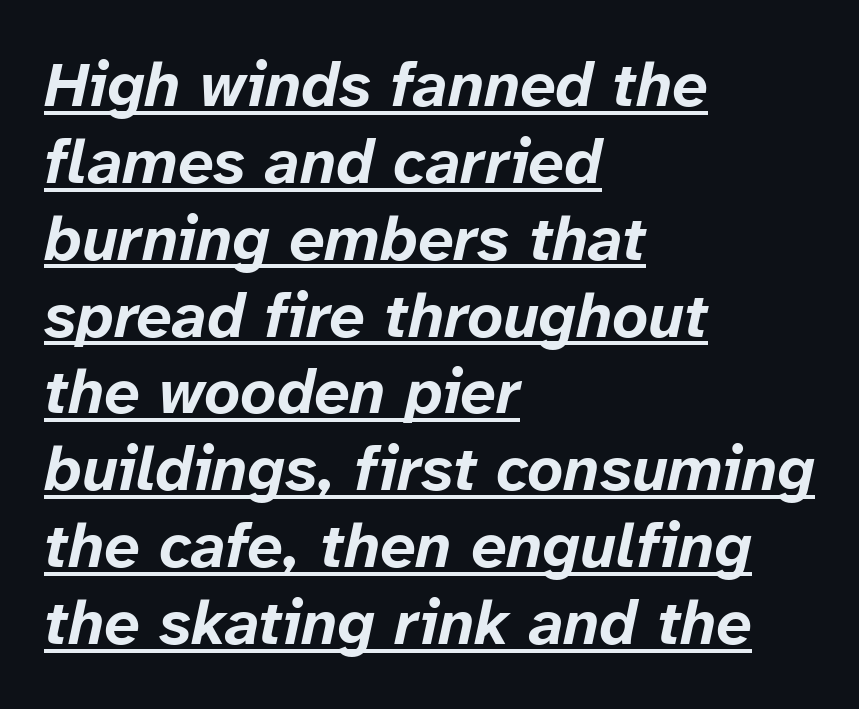
The image shows 63 px bold type, italic (leaning right); set left-aligned, line spacing 1.22x, normal letter spacing, underlined; low stroke contrast and a medium x-height.
